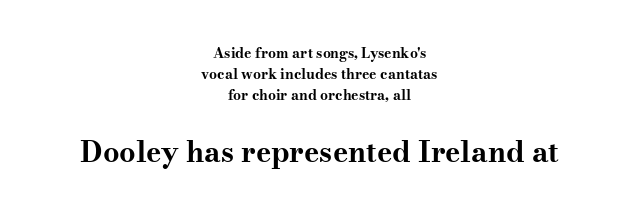
{"serif": "yes", "italic": "no", "bold": "yes", "weight": "bold", "width": "wide", "stroke_contrast": "medium", "x_height": "small", "monospaced": "no", "underline": "no", "align": "center", "line_spacing": "normal", "line_spacing_ratio": 1.51, "letter_spacing": "normal", "letter_spacing_em": 0.0, "larger_block": "second", "size_ratio": 2.07, "glyph_px": 29}
